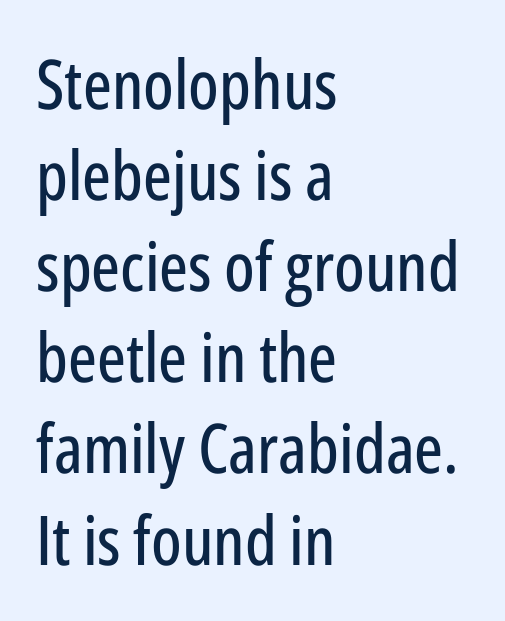
Q: Is the text italic (slanted)? A: No, it is upright.
Q: Is the typeface a serif or a sans-serif typeface? A: Sans-serif.
Q: Is the text underlined? A: No.
Q: How is the paragraph aligned? A: Left-aligned.
Q: Is the spacing between letters normal or unusually wide? A: Normal.
Q: Is the spacing between lines tight, normal or loose? A: Normal.
Q: Width (condensed, normal, or wide)? A: Condensed.
Q: Stroke contrast? A: Low.
Q: x-height? A: Medium.
Q: Monospaced? A: No.
